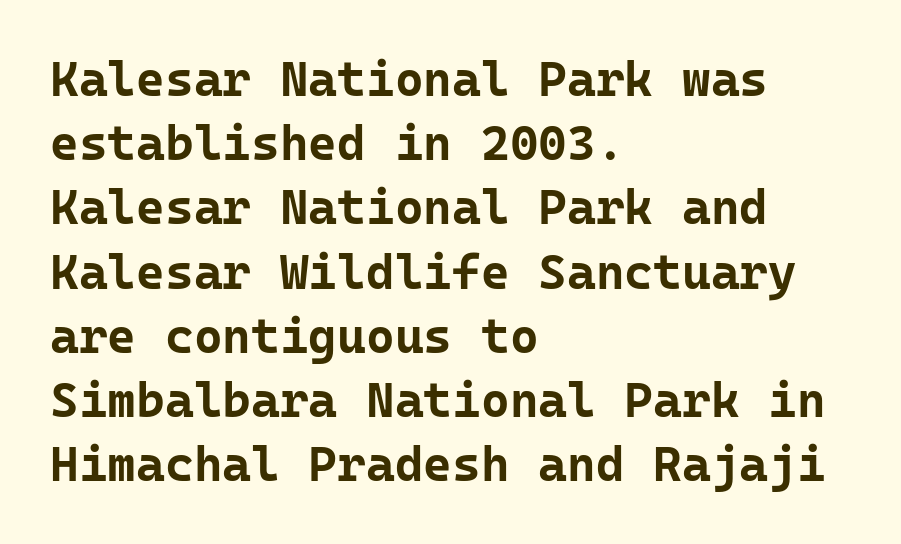
The image shows 49 px bold sans-serif type, upright, monospaced; set left-aligned, normal line spacing (1.31x), normal letter spacing, not underlined; low stroke contrast and a medium x-height.
